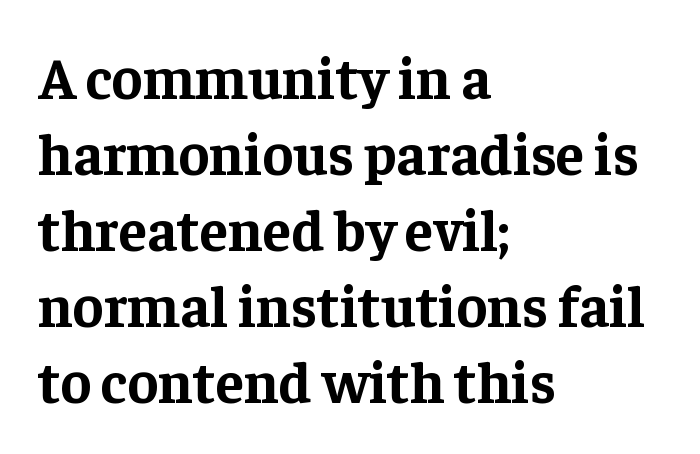
The image shows 58 px bold serif type, upright; set left-aligned, normal line spacing (1.31x), normal letter spacing, not underlined; low stroke contrast and a medium x-height.
